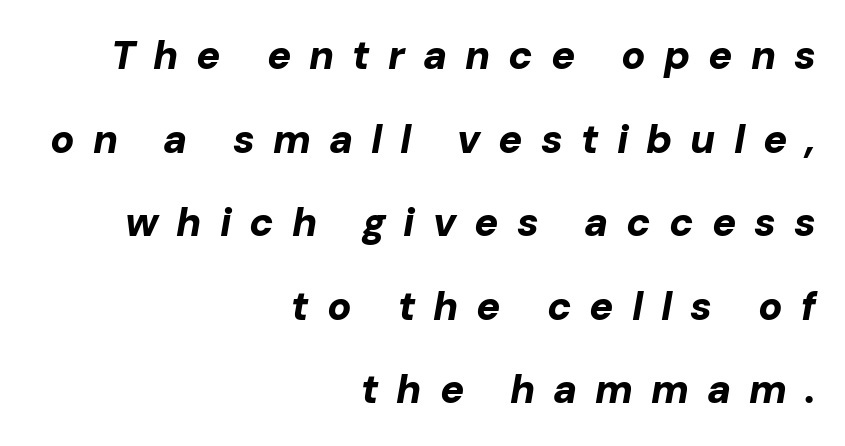
Q: Is the text bold? A: Yes.
Q: Is the text italic (slanted)? A: Yes, it leans right by about 10 degrees.
Q: Is the text underlined? A: No.
Q: How is the paragraph aligned? A: Right-aligned.
Q: Is the spacing between letters normal or unusually wide? A: Unusually wide.
Q: Is the spacing between lines tight, normal or loose? A: Loose.
Q: Width (condensed, normal, or wide)? A: Normal.
Q: Stroke contrast? A: Low.
Q: x-height? A: Medium.
Q: Monospaced? A: No.
